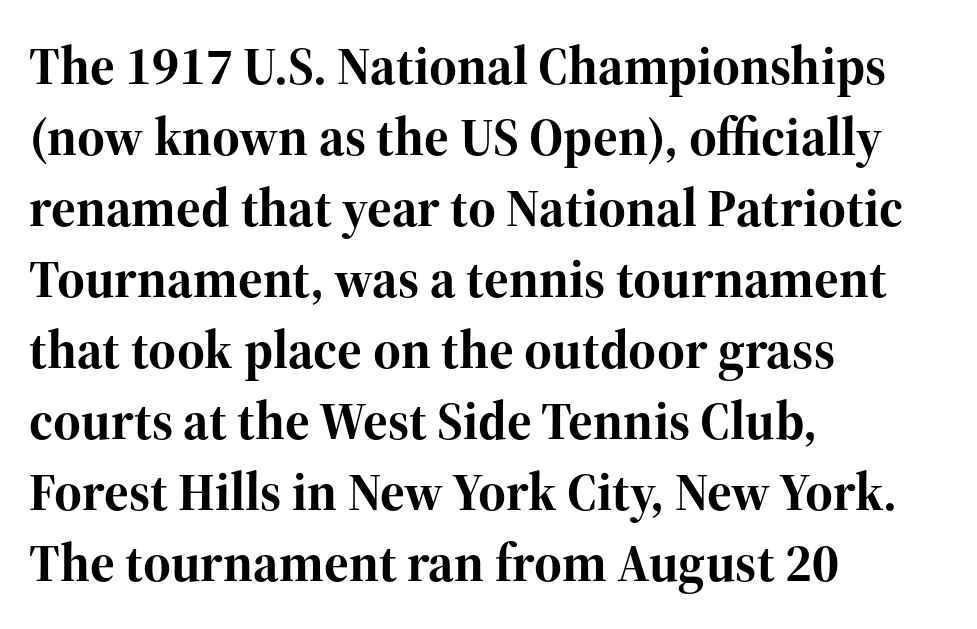
The image shows 53 px bold serif type, upright; set left-aligned, normal line spacing (1.34x), normal letter spacing, not underlined; high stroke contrast and a medium x-height.
